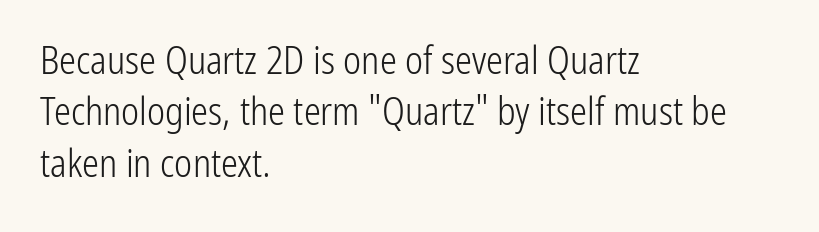
Q: Is the text bold? A: No.
Q: Is the text italic (slanted)? A: No, it is upright.
Q: Is the typeface a serif or a sans-serif typeface? A: Sans-serif.
Q: Is the text underlined? A: No.
Q: How is the paragraph aligned? A: Left-aligned.
Q: Is the spacing between letters normal or unusually wide? A: Normal.
Q: Is the spacing between lines tight, normal or loose? A: Normal.
Q: Width (condensed, normal, or wide)? A: Condensed.
Q: Stroke contrast? A: Low.
Q: x-height? A: Medium.
Q: Monospaced? A: No.
